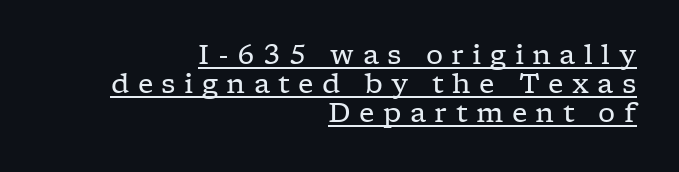
{"italic": "no", "bold": "no", "underline": "yes", "align": "right", "line_spacing": "tight", "line_spacing_ratio": 1.07, "letter_spacing": "wide", "letter_spacing_em": 0.31, "glyph_px": 27}
